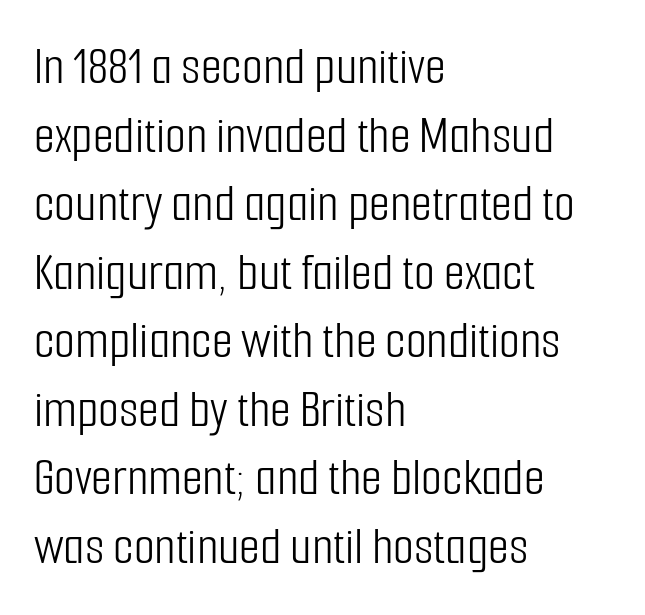
Q: Is the text bold? A: No.
Q: Is the text italic (slanted)? A: No, it is upright.
Q: Is the typeface a serif or a sans-serif typeface? A: Sans-serif.
Q: Is the text underlined? A: No.
Q: How is the paragraph aligned? A: Left-aligned.
Q: Is the spacing between letters normal or unusually wide? A: Normal.
Q: Is the spacing between lines tight, normal or loose? A: Normal.
Q: Width (condensed, normal, or wide)? A: Condensed.
Q: Stroke contrast? A: Low.
Q: x-height? A: Medium.
Q: Monospaced? A: No.
